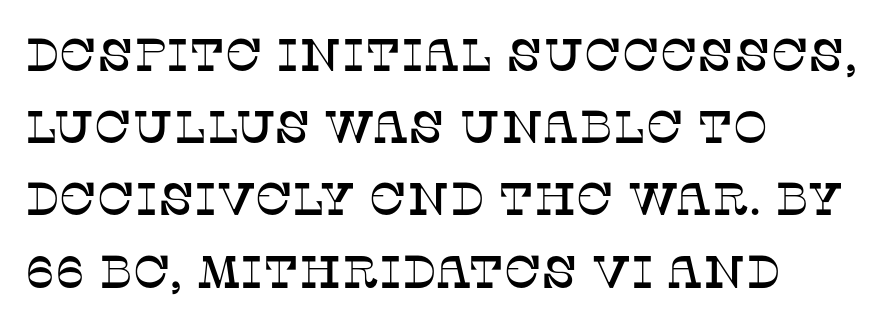
Q: Is the text italic (slanted)? A: No, it is upright.
Q: Is the typeface a serif or a sans-serif typeface? A: Serif.
Q: Is the text underlined? A: No.
Q: How is the paragraph aligned? A: Left-aligned.
Q: Is the spacing between letters normal or unusually wide? A: Normal.
Q: Is the spacing between lines tight, normal or loose? A: Normal.
Q: Width (condensed, normal, or wide)? A: Normal.
Q: Stroke contrast? A: Low.
Q: x-height? A: Large.
Q: Monospaced? A: No.
